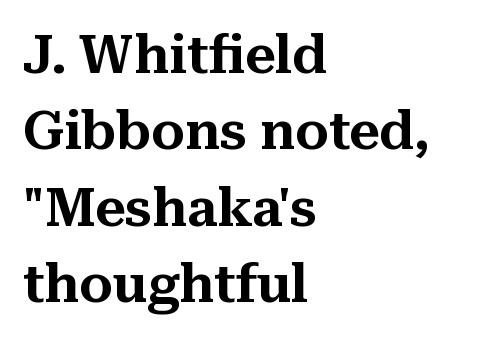
{"serif": "yes", "italic": "no", "width": "normal", "stroke_contrast": "medium", "x_height": "medium", "monospaced": "no", "underline": "no", "align": "left", "line_spacing": "normal", "line_spacing_ratio": 1.44, "letter_spacing": "normal", "letter_spacing_em": 0.0, "glyph_px": 53}
